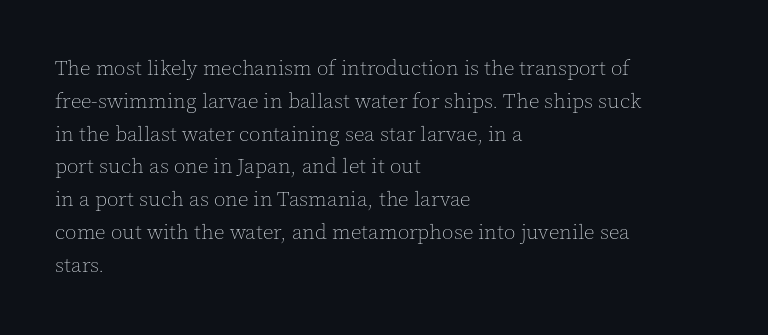
{"italic": "no", "bold": "no", "underline": "no", "align": "left", "line_spacing": "normal", "line_spacing_ratio": 1.56, "letter_spacing": "normal", "letter_spacing_em": 0.0, "glyph_px": 21}
